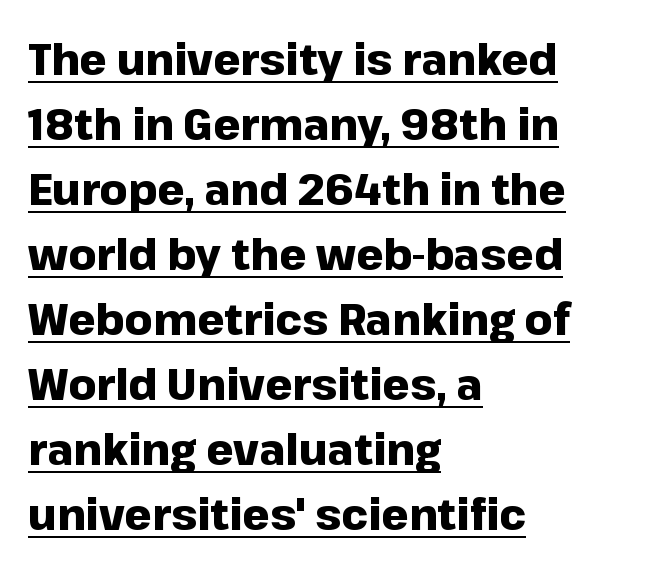
The image shows 43 px heavy sans-serif type, upright; set left-aligned, normal line spacing (1.51x), normal letter spacing, underlined; low stroke contrast and a medium x-height.
